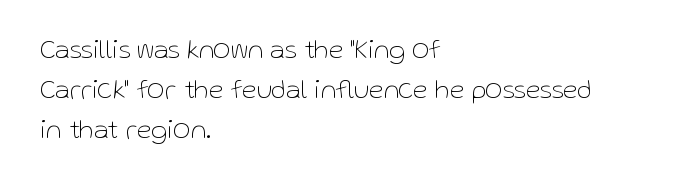
Q: Is the text bold? A: No.
Q: Is the text italic (slanted)? A: No, it is upright.
Q: Is the text underlined? A: No.
Q: How is the paragraph aligned? A: Left-aligned.
Q: Is the spacing between letters normal or unusually wide? A: Normal.
Q: Is the spacing between lines tight, normal or loose? A: Normal.
